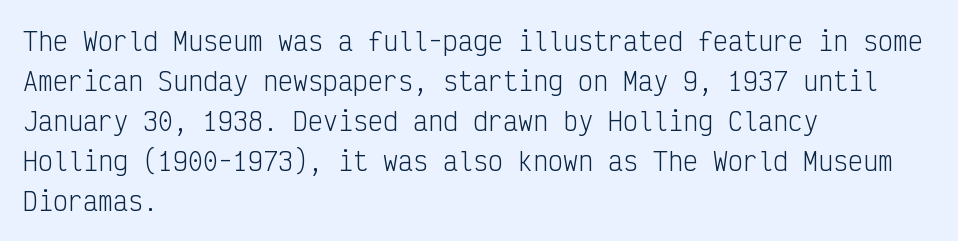
The image shows 25 px text type, upright; set left-aligned, normal line spacing (1.6x), normal letter spacing, not underlined.
